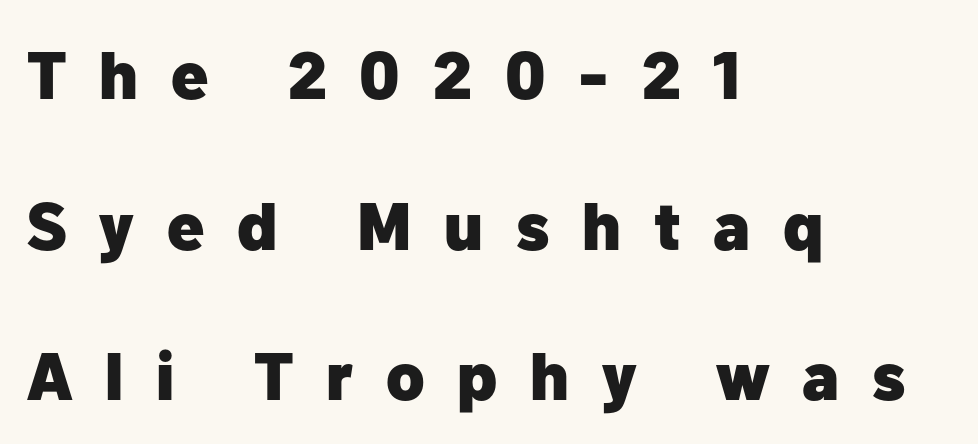
{"serif": "no", "italic": "no", "bold": "yes", "weight": "heavy", "width": "normal", "stroke_contrast": "low", "x_height": "medium", "monospaced": "no", "underline": "no", "align": "left", "line_spacing": "loose", "line_spacing_ratio": 2.25, "letter_spacing": "wide", "letter_spacing_em": 0.49, "glyph_px": 67}
